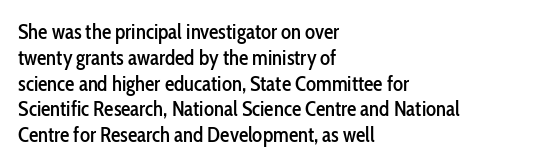
The image shows 21 px text type, upright; set left-aligned, line spacing 1.23x, normal letter spacing, not underlined.
